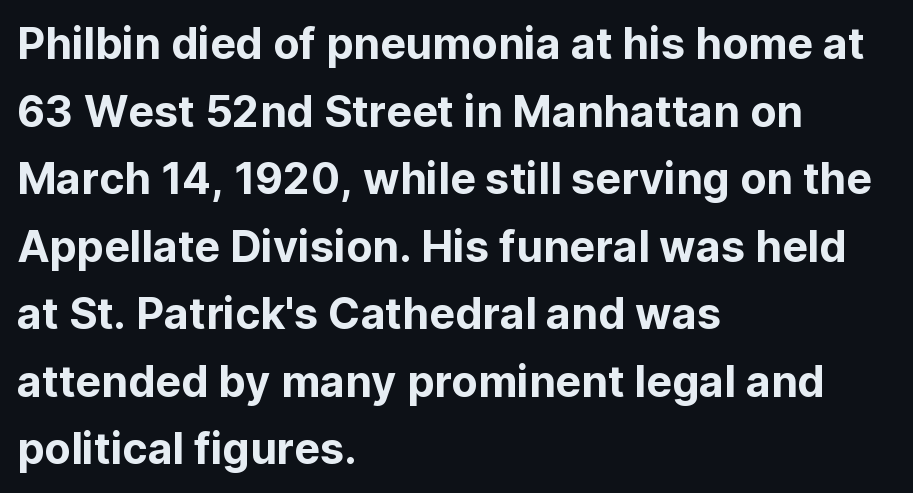
{"serif": "no", "italic": "no", "width": "normal", "stroke_contrast": "low", "x_height": "medium", "monospaced": "no", "underline": "no", "align": "left", "line_spacing": "normal", "line_spacing_ratio": 1.57, "letter_spacing": "normal", "letter_spacing_em": 0.0, "glyph_px": 43}
